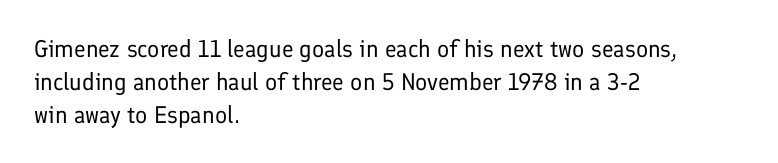
These lines stack with their left ends in a neat column. Letters rest on an invisible, unmarked baseline. The lines sit at an ordinary, default distance from one another. The type sits square on the baseline with zero lean. No letter is thick-stroked: the sample isn't bold. Default kerning and tracking; the words read as compact shapes.
